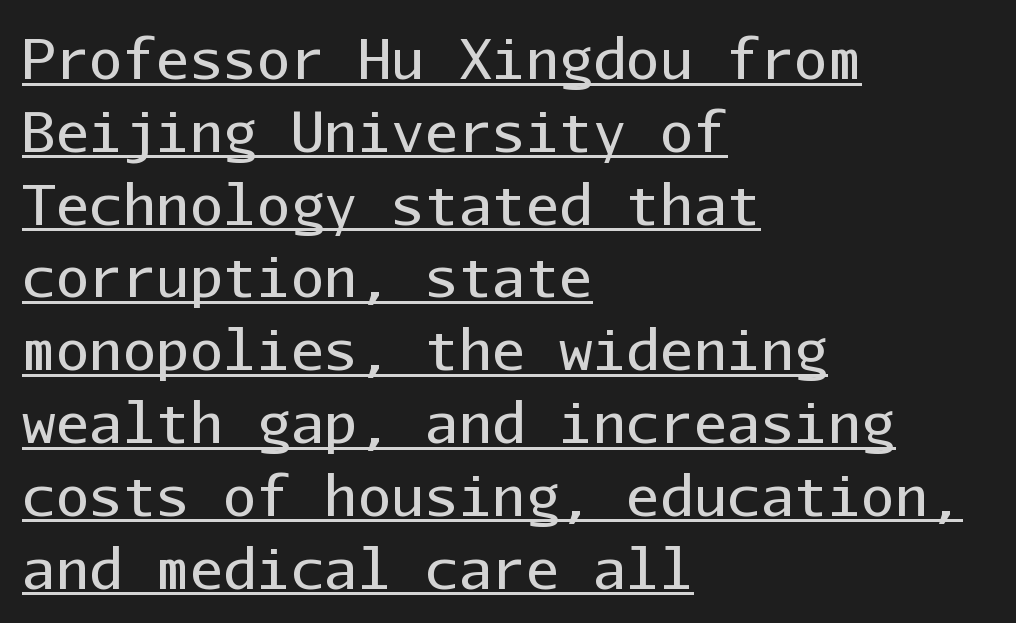
The image shows 56 px regular-weight sans-serif type, upright, monospaced; set left-aligned, normal line spacing (1.3x), normal letter spacing, underlined; low stroke contrast and a medium x-height.
